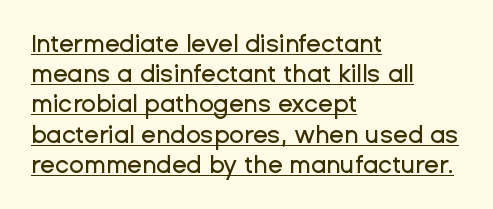
Horizontally, the lines are justified to the leading edge only. Every word sits above its own underline. These lines sit exactly where default settings would place them. It's the straight-up-and-down kind of type. This sample uses plain, unmodified letter spacing.
